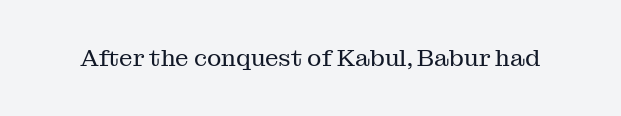
{"italic": "no", "bold": "no", "underline": "no", "letter_spacing": "normal", "letter_spacing_em": 0.0, "glyph_px": 24}
